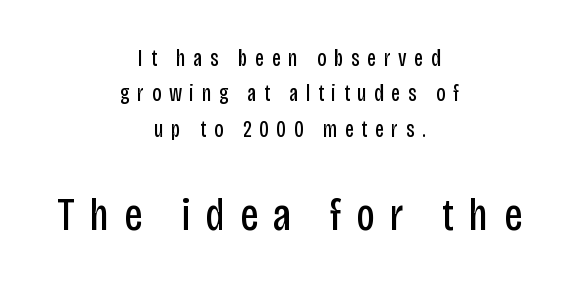
Do the characters align in a grid? No, the font is proportional. Vertically, the passage feels balanced, rows spaced as you'd expect. Look at the bottom of the vertical strokes: they stop flat, with no serifs. Is this a heavy cut? Hardly; it is regular or lighter.
